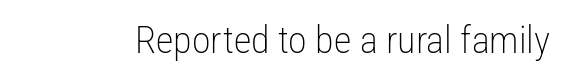
Q: Is the text bold? A: No.
Q: Is the text italic (slanted)? A: No, it is upright.
Q: Is the typeface a serif or a sans-serif typeface? A: Sans-serif.
Q: Is the text underlined? A: No.
Q: Is the spacing between letters normal or unusually wide? A: Normal.
Q: Width (condensed, normal, or wide)? A: Condensed.
Q: Stroke contrast? A: Low.
Q: x-height? A: Medium.
Q: Monospaced? A: No.
